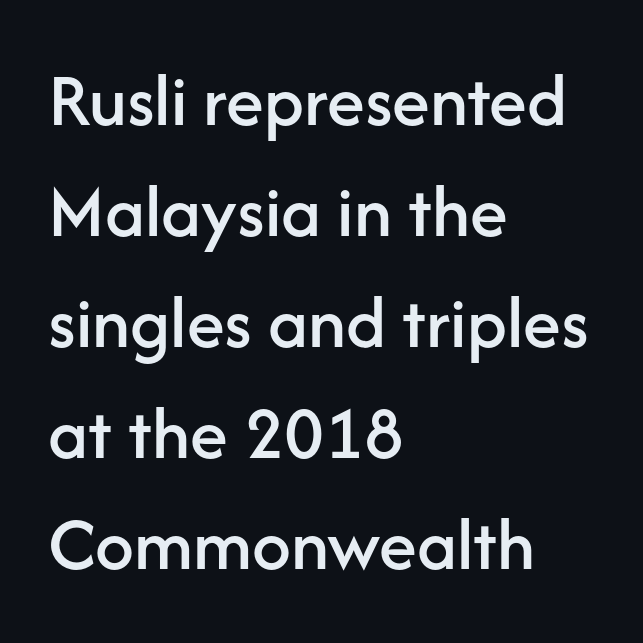
Q: Is the text italic (slanted)? A: No, it is upright.
Q: Is the typeface a serif or a sans-serif typeface? A: Sans-serif.
Q: Is the text underlined? A: No.
Q: How is the paragraph aligned? A: Left-aligned.
Q: Is the spacing between letters normal or unusually wide? A: Normal.
Q: Is the spacing between lines tight, normal or loose? A: Normal.
Q: Width (condensed, normal, or wide)? A: Normal.
Q: Stroke contrast? A: Low.
Q: x-height? A: Medium.
Q: Monospaced? A: No.
